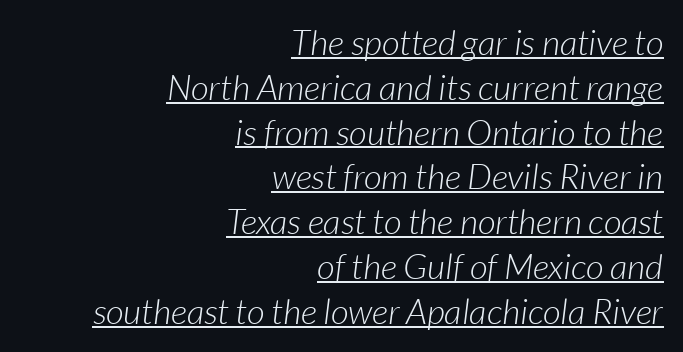
Q: Is the text bold? A: No.
Q: Is the text italic (slanted)? A: Yes, it leans right by about 7 degrees.
Q: Is the text underlined? A: Yes.
Q: How is the paragraph aligned? A: Right-aligned.
Q: Is the spacing between letters normal or unusually wide? A: Normal.
Q: Is the spacing between lines tight, normal or loose? A: Normal.
Q: Width (condensed, normal, or wide)? A: Normal.
Q: Stroke contrast? A: Low.
Q: x-height? A: Medium.
Q: Monospaced? A: No.
